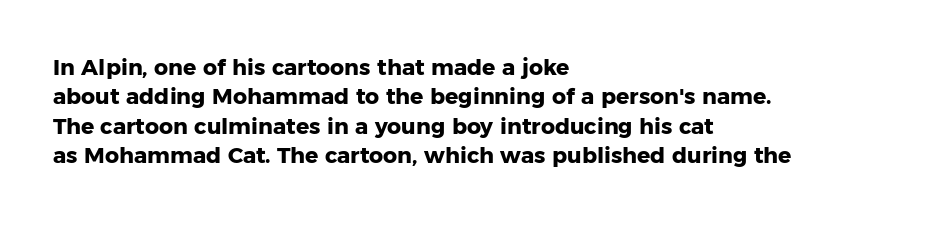
The image shows 22 px bold type, upright; set left-aligned, normal line spacing (1.34x), normal letter spacing, not underlined.
